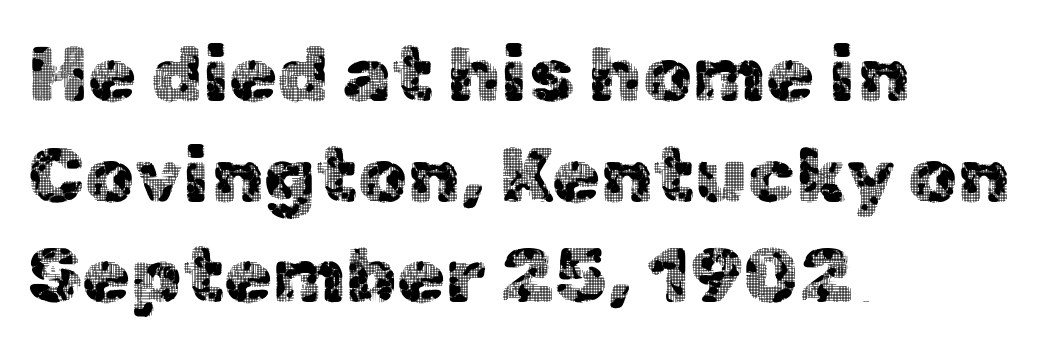
{"serif": "no", "italic": "no", "width": "normal", "x_height": "medium", "monospaced": "no", "underline": "no", "align": "left", "line_spacing": "normal", "line_spacing_ratio": 1.29, "letter_spacing": "normal", "letter_spacing_em": 0.0, "glyph_px": 78}
